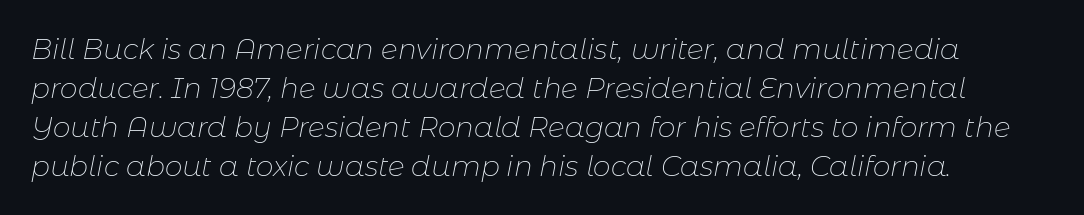
Q: Is the text bold? A: No.
Q: Is the text italic (slanted)? A: Yes, it leans right by about 11 degrees.
Q: Is the text underlined? A: No.
Q: Is the spacing between letters normal or unusually wide? A: Normal.
Q: Is the spacing between lines tight, normal or loose? A: Normal.
Q: Width (condensed, normal, or wide)? A: Normal.
Q: Stroke contrast? A: Low.
Q: x-height? A: Medium.
Q: Monospaced? A: No.
